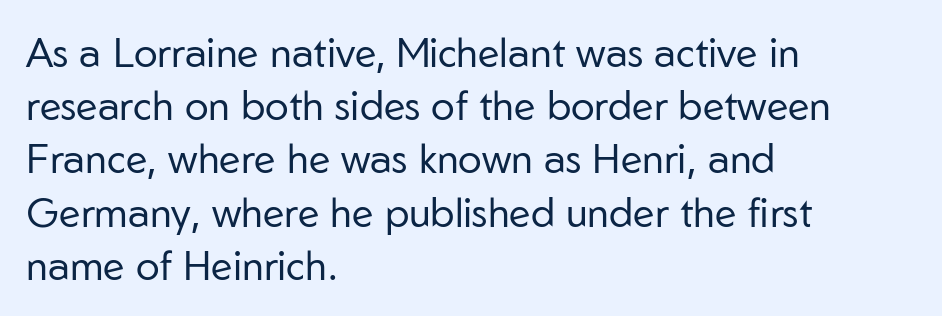
{"serif": "no", "italic": "no", "bold": "no", "weight": "regular", "width": "normal", "stroke_contrast": "low", "x_height": "medium", "monospaced": "no", "underline": "no", "align": "left", "line_spacing": "normal", "line_spacing_ratio": 1.33, "letter_spacing": "normal", "letter_spacing_em": 0.0, "glyph_px": 40}
